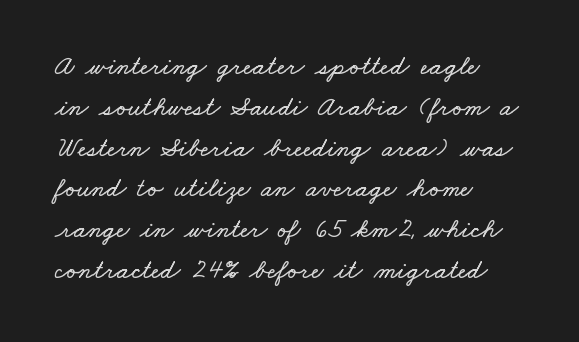
{"underline": "no", "align": "left", "line_spacing": "normal", "line_spacing_ratio": 1.51, "letter_spacing": "normal", "letter_spacing_em": 0.0, "glyph_px": 27}
